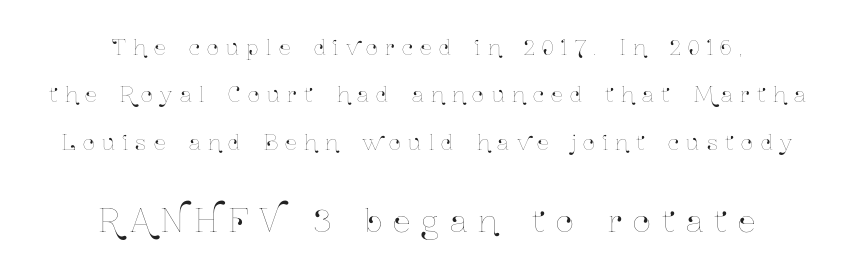
{"italic": "no", "width": "condensed", "stroke_contrast": "low", "x_height": "medium", "monospaced": "no", "underline": "no", "align": "center", "line_spacing": "loose", "line_spacing_ratio": 2.26, "letter_spacing": "wide", "letter_spacing_em": 0.36, "larger_block": "second", "size_ratio": 1.48, "glyph_px": 31}
